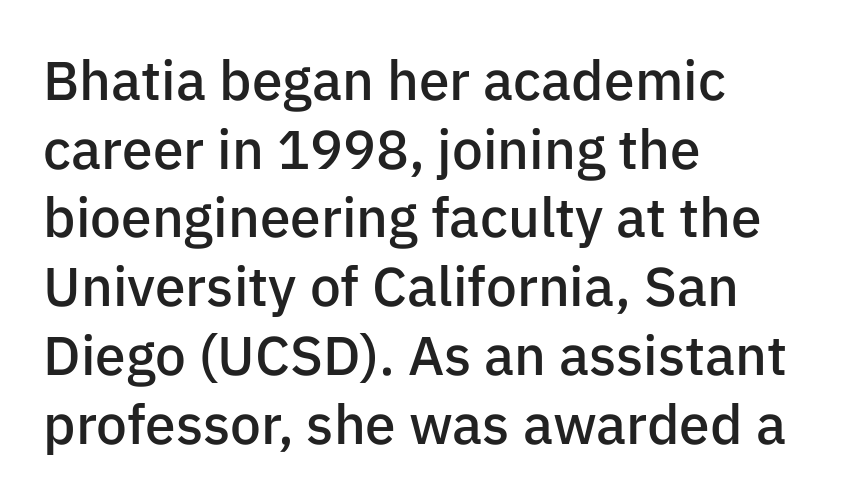
The image shows 55 px semibold sans-serif type, upright; set left-aligned, normal line spacing (1.25x), normal letter spacing, not underlined; low stroke contrast and a medium x-height.
